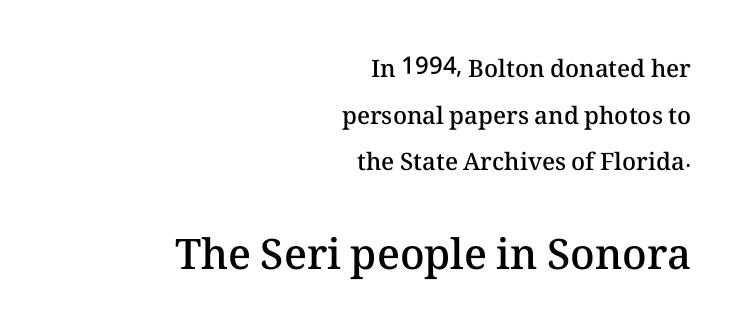
Nothing unusual about the tracking: characters are spaced as the font intends. This sample uses an upright cut, with every glyph sitting square on the baseline. In terms of leading, this rendering errs on the spacious side. Every letter is mildly thick-stroked: semibold rather than bold. The strip under each line holds only bare page. Larger block? The one below; the one above is distinctly smaller.
